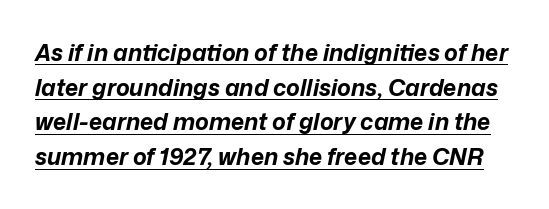
{"italic": "yes", "lean": "right", "slant_degrees": 12, "bold": "yes", "underline": "yes", "line_spacing": "normal", "line_spacing_ratio": 1.51, "letter_spacing": "normal", "letter_spacing_em": 0.0, "glyph_px": 23}
